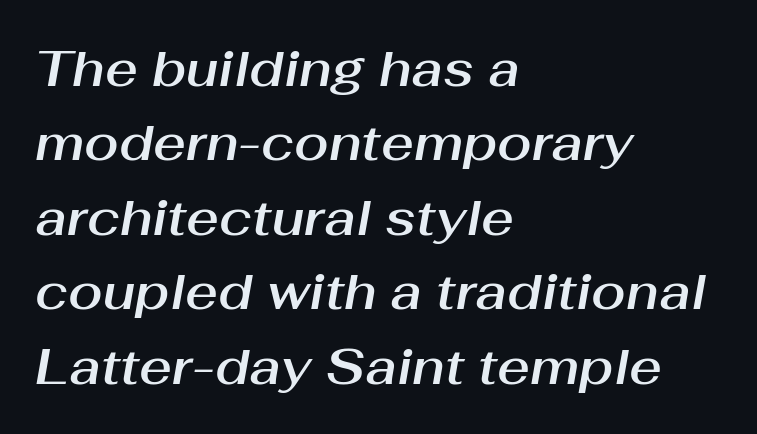
{"italic": "yes", "lean": "right", "slant_degrees": 10, "width": "normal", "stroke_contrast": "medium", "x_height": "medium", "monospaced": "no", "underline": "no", "align": "left", "line_spacing": "normal", "line_spacing_ratio": 1.49, "letter_spacing": "normal", "letter_spacing_em": 0.0, "glyph_px": 50}
